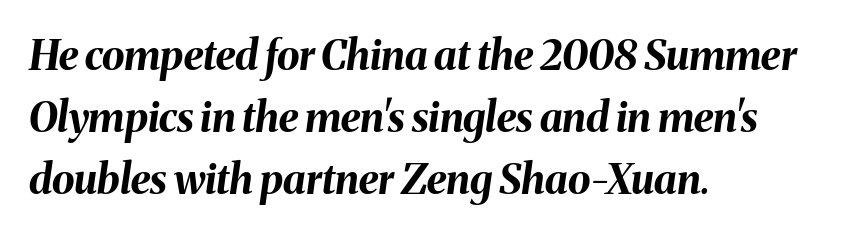
The image shows 41 px bold type, italic (leaning right); set left-aligned, normal line spacing (1.51x), normal letter spacing, not underlined; medium stroke contrast and a medium x-height.
